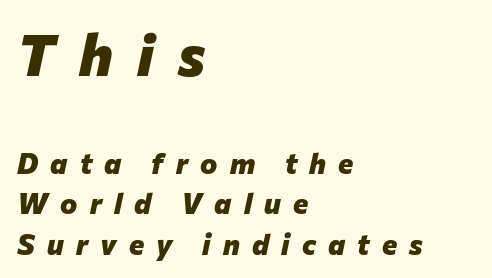
{"italic": "yes", "lean": "right", "slant_degrees": 12, "bold": "yes", "weight": "heavy", "width": "normal", "stroke_contrast": "low", "x_height": "medium", "monospaced": "no", "underline": "no", "align": "left", "line_spacing": "normal", "line_spacing_ratio": 1.39, "letter_spacing": "wide", "letter_spacing_em": 0.42, "larger_block": "first", "size_ratio": 2.0, "glyph_px": 58}
